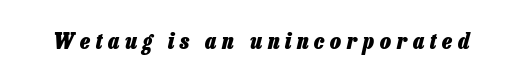
Q: Is the text bold? A: Yes.
Q: Is the text italic (slanted)? A: Yes, it leans right by about 13 degrees.
Q: Is the text underlined? A: No.
Q: Is the spacing between letters normal or unusually wide? A: Unusually wide.
